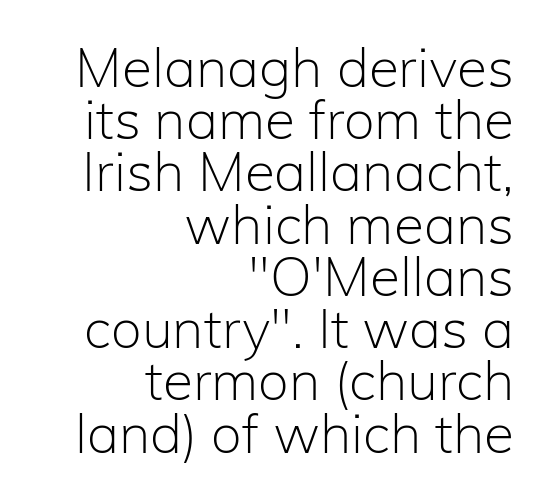
{"serif": "no", "italic": "no", "bold": "no", "weight": "light", "width": "normal", "stroke_contrast": "low", "x_height": "medium", "monospaced": "no", "underline": "no", "align": "right", "line_spacing": "tight", "line_spacing_ratio": 0.95, "letter_spacing": "normal", "letter_spacing_em": 0.0, "glyph_px": 55}
